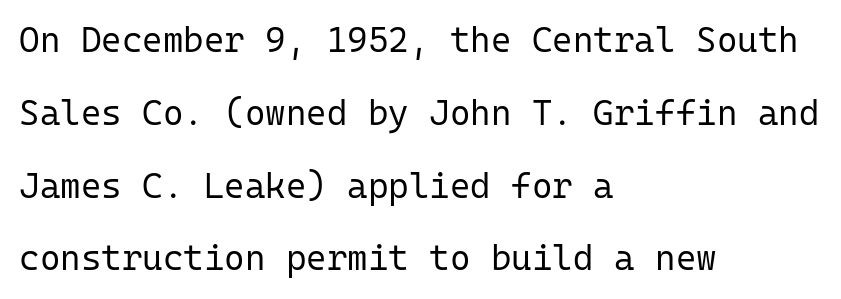
{"serif": "no", "italic": "no", "bold": "no", "weight": "regular", "width": "normal", "stroke_contrast": "low", "x_height": "medium", "monospaced": "yes", "underline": "no", "align": "left", "line_spacing": "loose", "line_spacing_ratio": 2.08, "letter_spacing": "normal", "letter_spacing_em": 0.0, "glyph_px": 35}
